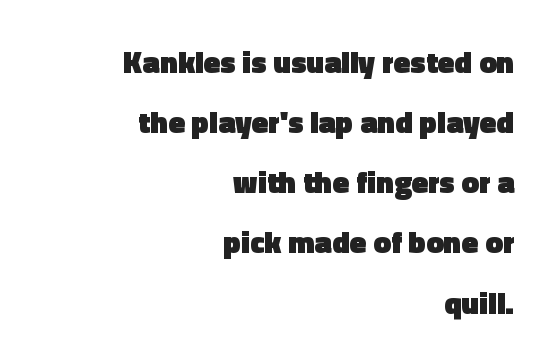
{"serif": "no", "italic": "no", "bold": "yes", "weight": "heavy", "width": "normal", "x_height": "medium", "monospaced": "no", "underline": "no", "align": "right", "line_spacing": "loose", "line_spacing_ratio": 1.94, "letter_spacing": "normal", "letter_spacing_em": 0.0, "glyph_px": 31}
